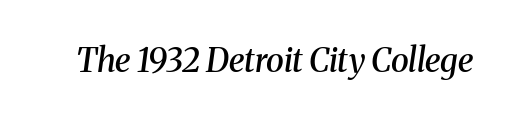
{"serif": "yes", "italic": "yes", "lean": "right", "slant_degrees": 8, "bold": "semi", "weight": "semibold", "width": "normal", "stroke_contrast": "medium", "x_height": "medium", "monospaced": "no", "underline": "no", "letter_spacing": "normal", "letter_spacing_em": 0.0, "glyph_px": 33}
